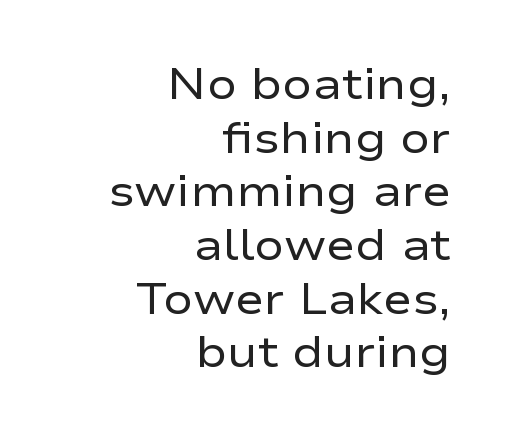
This rendering leaves character spacing at its baseline value. A clean baseline with only descenders dipping below it. No extra ink here — the face is not bold. These lines are rendered in a variable-pitch font.
